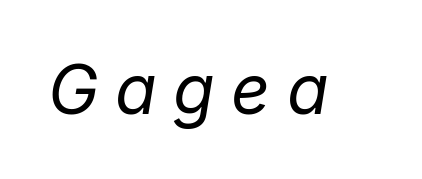
The image shows 68 px regular-weight type, italic (leaning right); set unusually wide letter spacing (+0.24 em), not underlined; low stroke contrast and a medium x-height.
